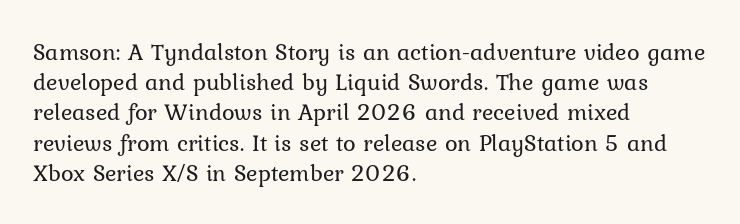
The weight would be labelled regular, book, light, or lighter still. Every stem runs plumb, perpendicular to the baseline. Descender tails drop into unmarked territory. One glance says typical: line gaps are just what's usual.
